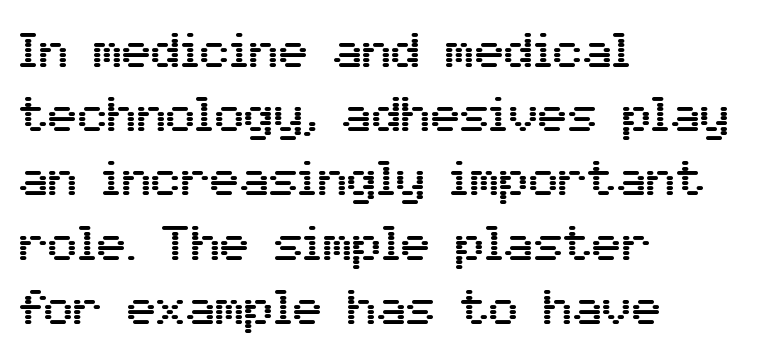
{"serif": "no", "italic": "no", "width": "normal", "stroke_contrast": "medium", "x_height": "medium", "monospaced": "no", "underline": "no", "align": "left", "line_spacing": "normal", "line_spacing_ratio": 1.31, "letter_spacing": "normal", "letter_spacing_em": 0.0, "glyph_px": 49}
